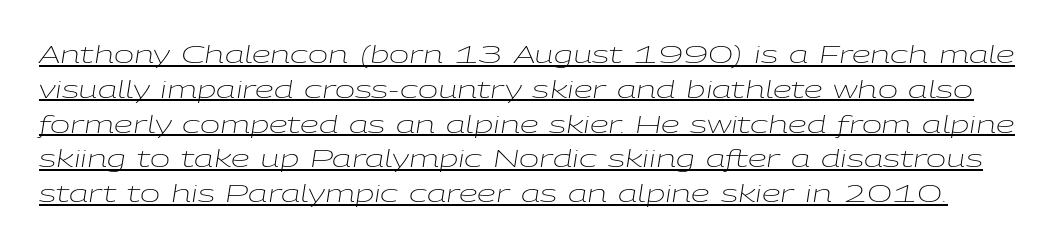
{"italic": "yes", "lean": "right", "slant_degrees": 9, "bold": "no", "underline": "yes", "line_spacing": "normal", "line_spacing_ratio": 1.45, "letter_spacing": "normal", "letter_spacing_em": 0.0, "glyph_px": 24}
